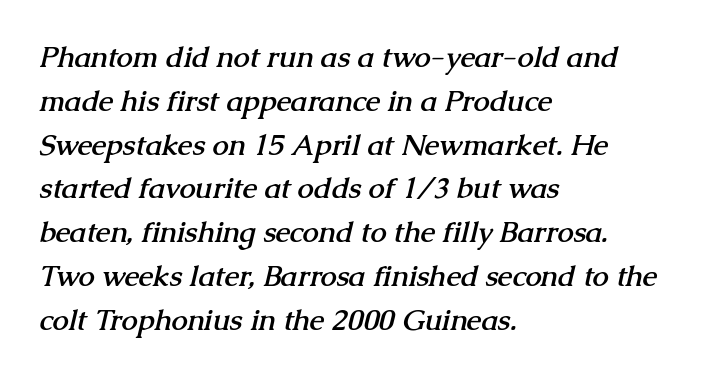
Q: Is the text bold? A: Yes.
Q: Is the typeface a serif or a sans-serif typeface? A: Serif.
Q: Is the text underlined? A: No.
Q: How is the paragraph aligned? A: Left-aligned.
Q: Is the spacing between letters normal or unusually wide? A: Normal.
Q: Is the spacing between lines tight, normal or loose? A: Normal.
Q: Width (condensed, normal, or wide)? A: Normal.
Q: Stroke contrast? A: Medium.
Q: x-height? A: Medium.
Q: Monospaced? A: No.
